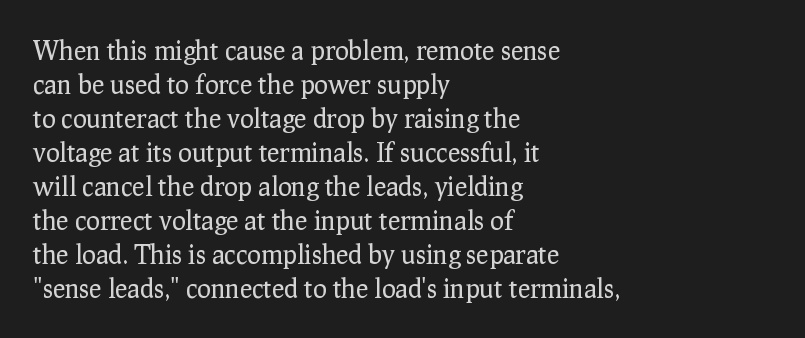
Descenders are the only things crossing below the line. All the whitespace from short lines collects on the right. Characters remain perfectly vertical along every line. The letters sit at their default tracking, neither squeezed nor spread.
